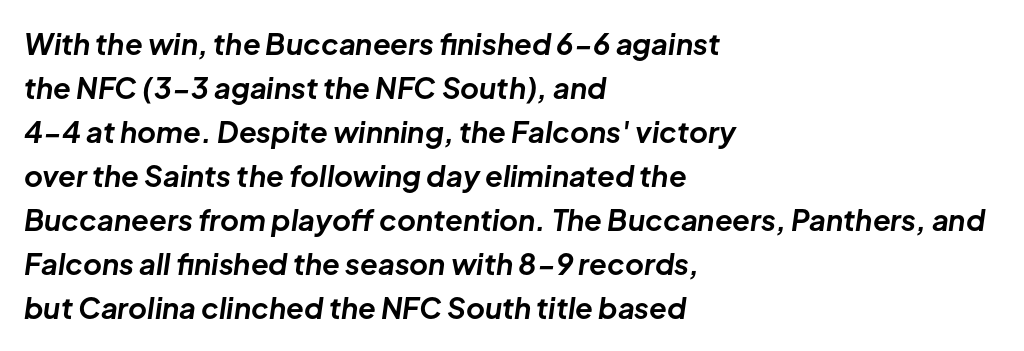
How are the letters spaced? Ordinarily, with no added tracking. The text carries the slant typical of an italic or oblique font. The rendering uses a moderate line-height, typical for paragraphs. Spacing verdict: proportional, widths tailored to each character. Horizontally, the lines are justified to the leading edge only. The sample has been set heavy, in full bold.
